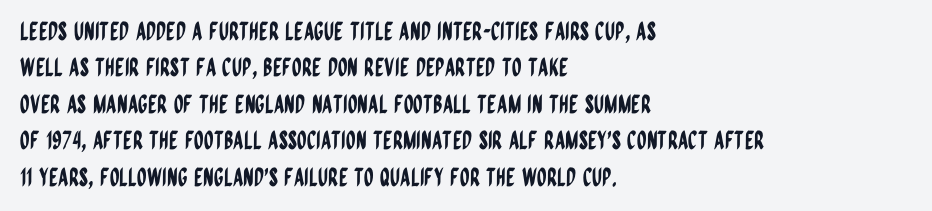
Q: Is the text italic (slanted)? A: No, it is upright.
Q: Is the text underlined? A: No.
Q: How is the paragraph aligned? A: Left-aligned.
Q: Is the spacing between letters normal or unusually wide? A: Normal.
Q: Is the spacing between lines tight, normal or loose? A: Normal.
